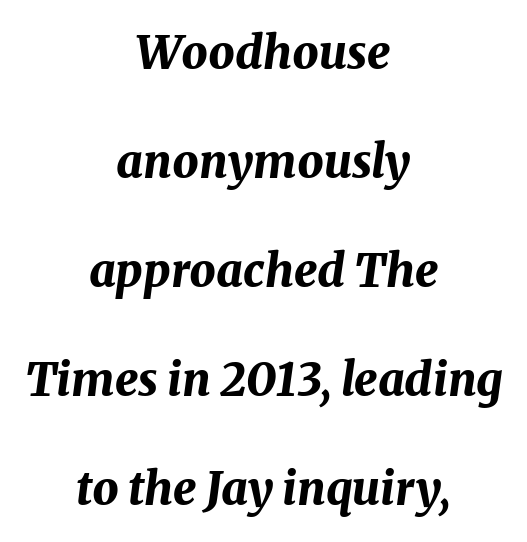
The image shows 46 px bold type, italic (leaning right); set centered, loose line spacing (2.37x), normal letter spacing, not underlined; medium stroke contrast and a medium x-height.
